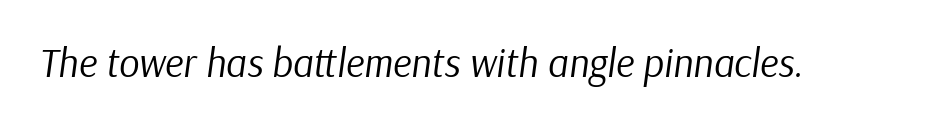
The passage shown is typed in a proportional face where columns would drift. Heaviness? Minimal to ordinary, like unemphasized prose. How are the letters spaced? Ordinarily, with no added tracking. Underlining? Definitely not there. The passage shown leans; its letterforms are oblique.
